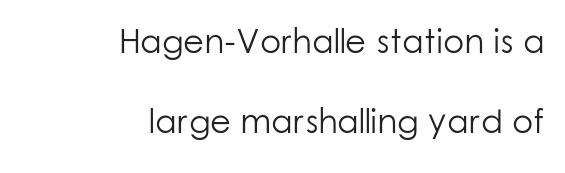
You could not count columns in this text — the font is proportionally spaced. Interline gaps are noticeably wide in this sample. Teacher's note: observe the even right margin — that is flush-right alignment. There is no visible air inserted between adjacent glyphs.
